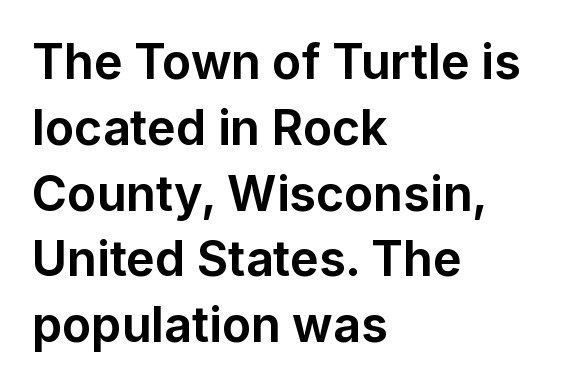
The image shows 48 px bold sans-serif type, upright; set left-aligned, normal line spacing (1.37x), normal letter spacing, not underlined; low stroke contrast and a medium x-height.
